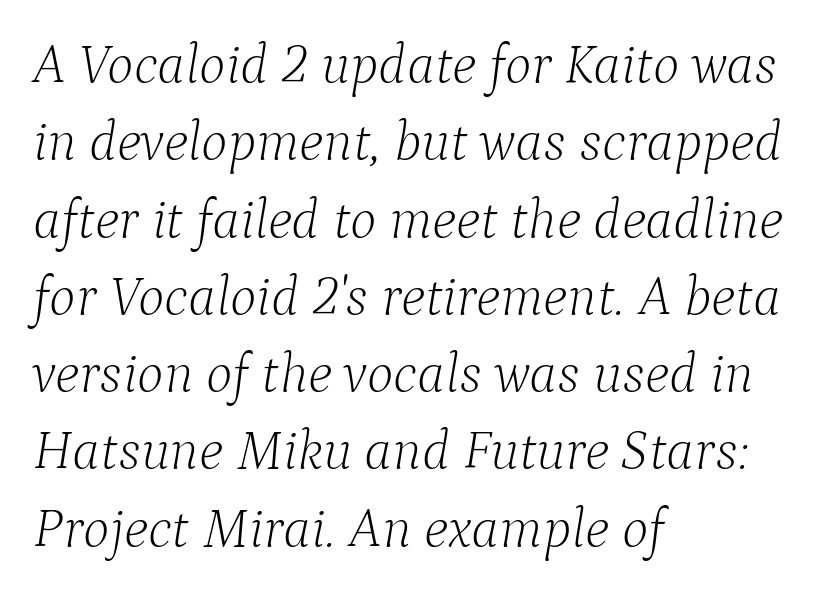
This sample uses a serif face. Left-aligned paragraph, ragged on the right. A bare baseline throughout the passage. You could not count columns in this text — the font is proportionally spaced. Stems and bowls with no extra thickness — not bold.
